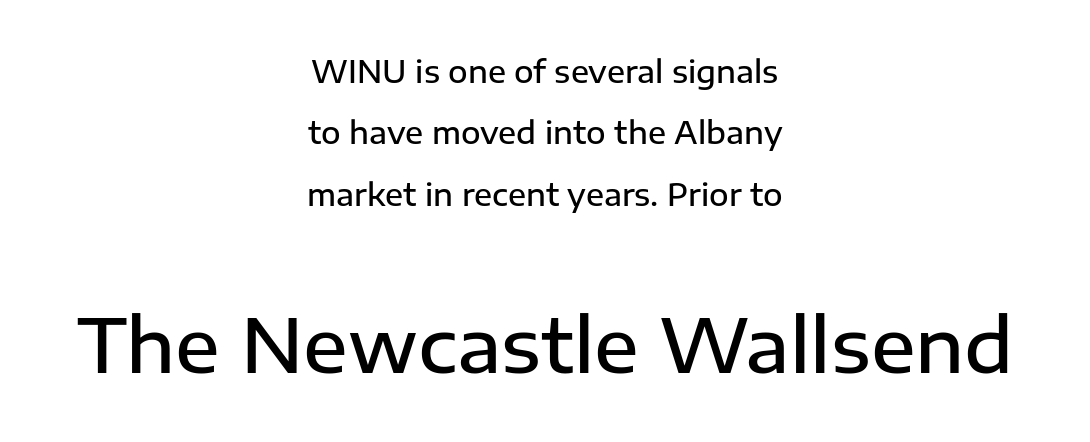
The image shows 74 px semibold sans-serif type, upright; set centered, loose line spacing (2.05x), normal letter spacing, not underlined; the second (bottom) block is 2.47x larger; low stroke contrast and a medium x-height.
